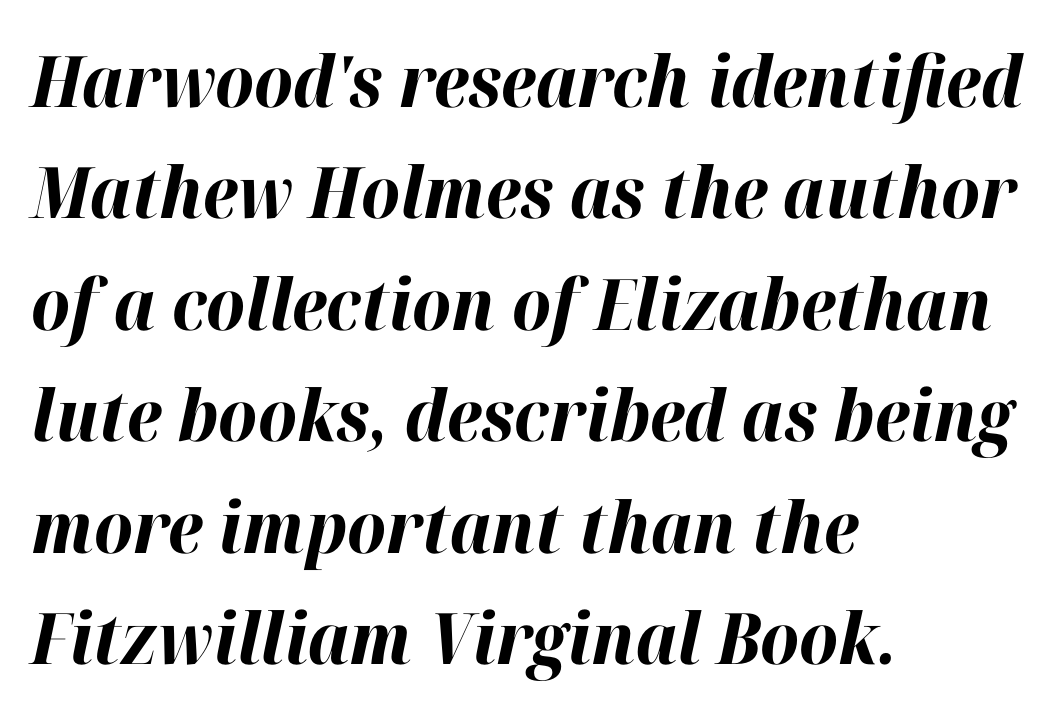
{"italic": "yes", "lean": "right", "slant_degrees": 12, "bold": "yes", "weight": "bold", "width": "normal", "stroke_contrast": "high", "x_height": "medium", "monospaced": "no", "underline": "no", "align": "left", "line_spacing": "normal", "line_spacing_ratio": 1.57, "letter_spacing": "normal", "letter_spacing_em": 0.0, "glyph_px": 71}
